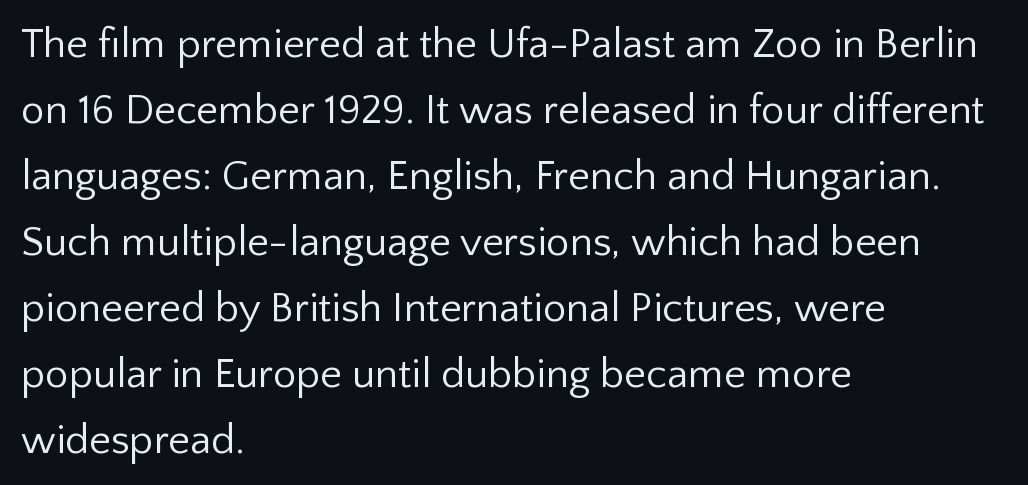
The image shows 42 px regular-weight sans-serif type, upright; set left-aligned, normal line spacing (1.57x), normal letter spacing, not underlined; low stroke contrast and a medium x-height.
